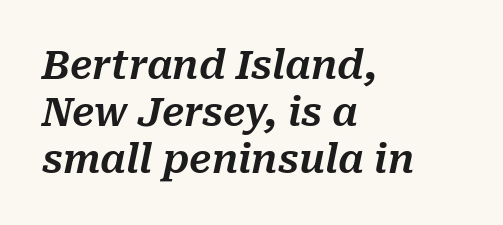
The image shows 39 px text type, italic (leaning right); set left-aligned, line spacing 1.2x, normal letter spacing, not underlined; medium stroke contrast and a medium x-height.
